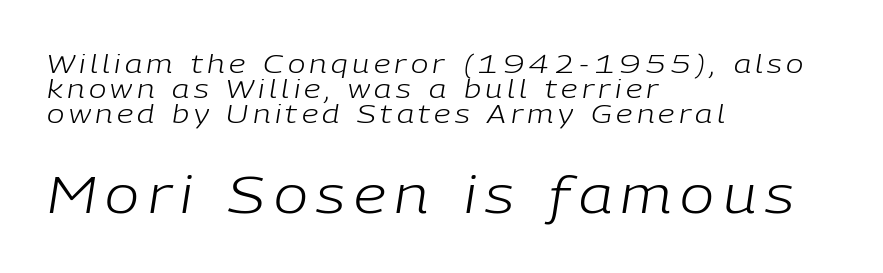
The image shows 51 px light type, italic (leaning right); set left-aligned, tight line spacing (0.97x), not underlined; the second (bottom) block is 1.96x larger; low stroke contrast and a medium x-height.
